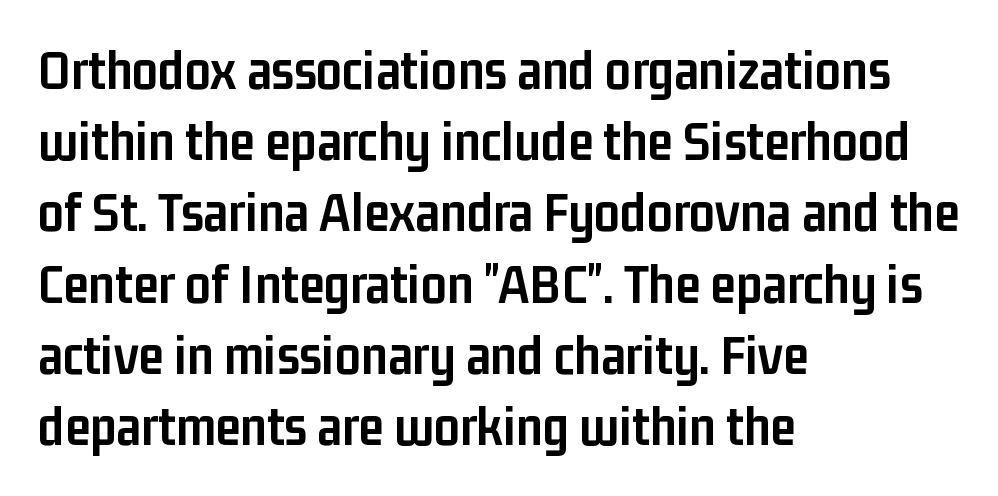
The image shows 57 px semibold, condensed sans-serif type, upright; set left-aligned, normal line spacing (1.25x), normal letter spacing, not underlined; low stroke contrast and a medium x-height.
